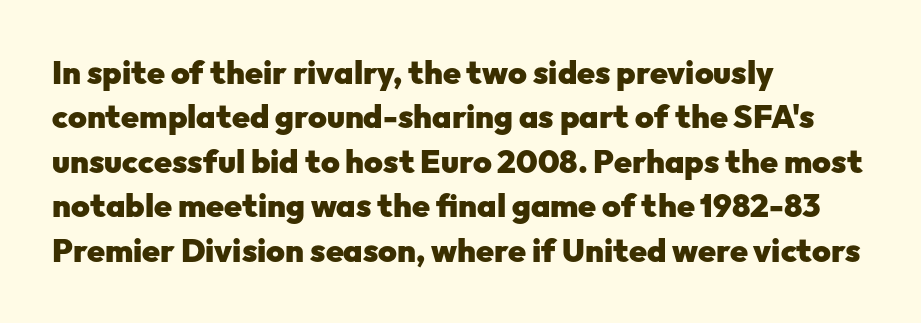
{"serif": "no", "italic": "no", "bold": "yes", "weight": "heavy", "width": "normal", "stroke_contrast": "low", "x_height": "medium", "monospaced": "no", "underline": "no", "align": "left", "line_spacing": "normal", "line_spacing_ratio": 1.39, "letter_spacing": "normal", "letter_spacing_em": 0.0, "glyph_px": 32}
